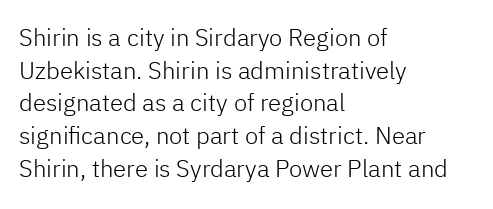
{"italic": "no", "bold": "no", "underline": "no", "align": "left", "line_spacing": "normal", "line_spacing_ratio": 1.36, "letter_spacing": "normal", "letter_spacing_em": 0.0, "glyph_px": 24}
